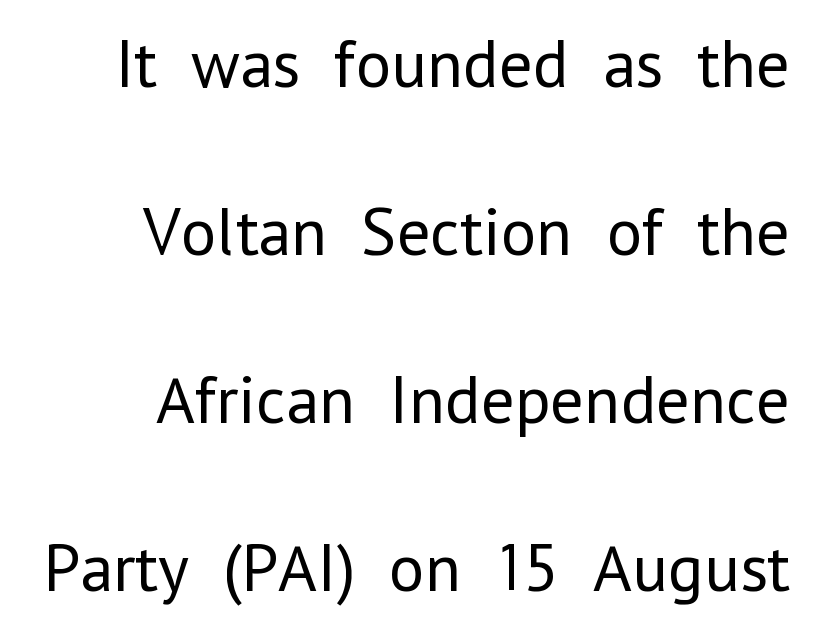
{"serif": "no", "italic": "no", "bold": "no", "weight": "regular", "width": "normal", "stroke_contrast": "low", "x_height": "medium", "monospaced": "no", "underline": "no", "align": "right", "line_spacing": "loose", "line_spacing_ratio": 2.47, "letter_spacing": "normal", "letter_spacing_em": 0.0, "glyph_px": 68}
